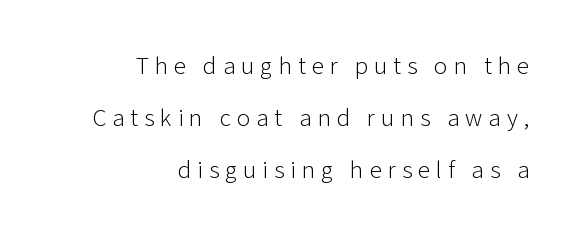
The image shows 25 px text type, upright; set right-aligned, loose line spacing (2.08x), unusually wide letter spacing (+0.24 em), not underlined.
